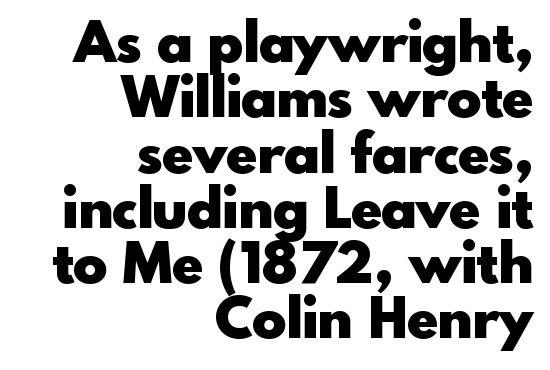
{"serif": "no", "italic": "no", "bold": "yes", "weight": "heavy", "width": "normal", "x_height": "small", "monospaced": "no", "underline": "no", "align": "right", "line_spacing": "tight", "line_spacing_ratio": 0.97, "letter_spacing": "normal", "letter_spacing_em": 0.0, "glyph_px": 57}
